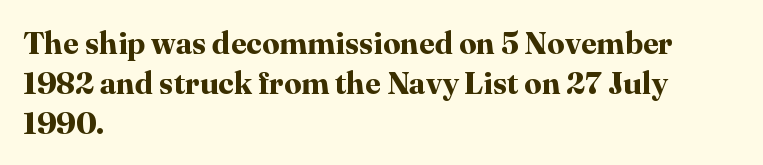
The setting favours the left margin, as ordinary paragraphs usually do. Tall strokes in this sample are plumb rather than angled. This rendering leaves character spacing at its baseline value. Each letter keeps its own natural width here, so spacing adapts to shape.
